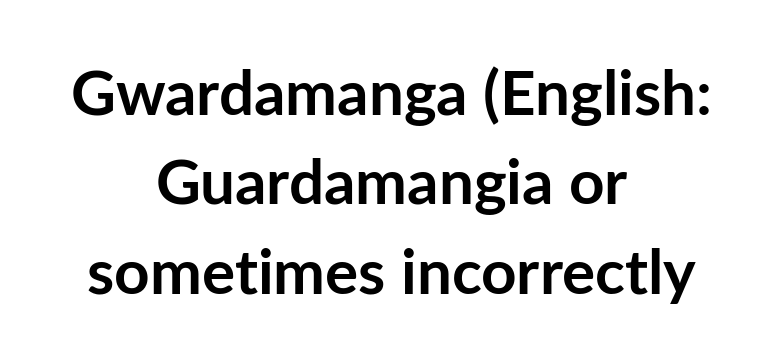
The image shows 62 px semibold sans-serif type, upright; set centered, normal line spacing (1.44x), normal letter spacing, not underlined; low stroke contrast and a medium x-height.
